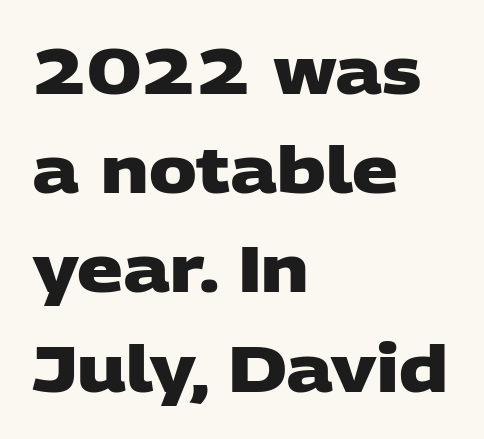
The image shows 64 px heavy, wide sans-serif type; set left-aligned, normal line spacing (1.55x), normal letter spacing, not underlined; low stroke contrast and a large x-height.
